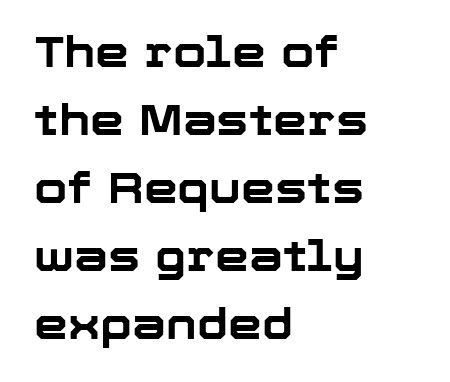
The image shows 43 px bold sans-serif type, upright; set left-aligned, normal line spacing (1.58x), normal letter spacing, not underlined; low stroke contrast and a medium x-height.
